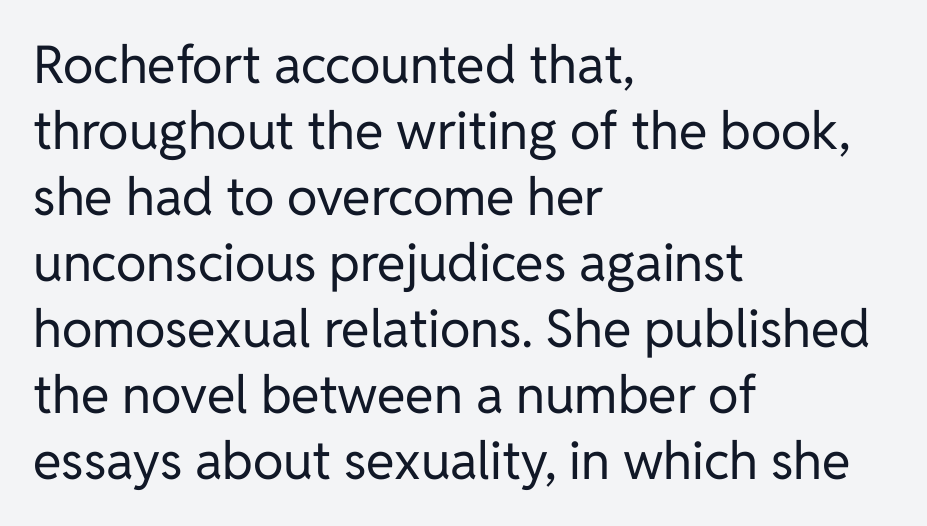
The image shows 52 px regular-weight sans-serif type, upright; set left-aligned, normal line spacing (1.27x), normal letter spacing, not underlined; low stroke contrast and a medium x-height.
